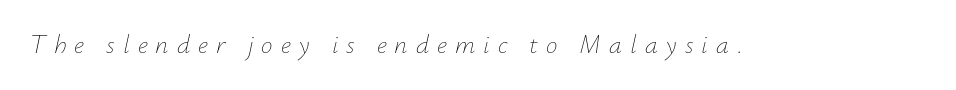
The image shows 26 px text type, italic (leaning right); set unusually wide letter spacing (+0.31 em), not underlined.
